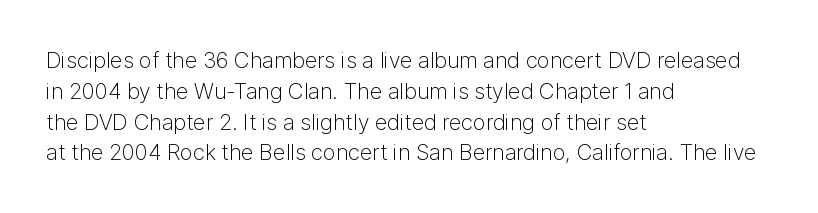
Summary of vertical rhythm: regular, with standard interline spacing. Short note: letters normally spaced. The font's upright variant was chosen for this text. Casual observation: everything's shoved over to the left.
